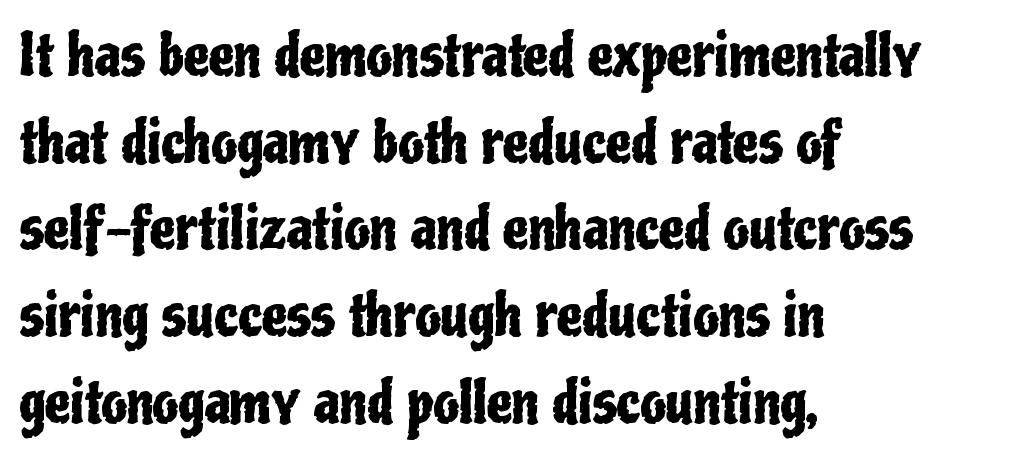
The image shows 57 px condensed sans-serif type, upright; set left-aligned, normal line spacing (1.52x), normal letter spacing, not underlined; low stroke contrast and a medium x-height.
